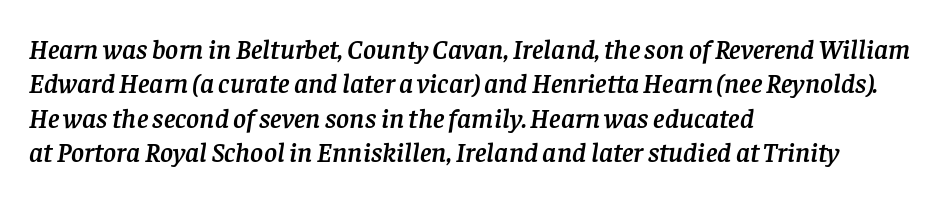
Q: Is the text italic (slanted)? A: Yes, it leans right by about 8 degrees.
Q: Is the typeface a serif or a sans-serif typeface? A: Serif.
Q: Is the text underlined? A: No.
Q: How is the paragraph aligned? A: Left-aligned.
Q: Is the spacing between letters normal or unusually wide? A: Normal.
Q: Width (condensed, normal, or wide)? A: Normal.
Q: Stroke contrast? A: Low.
Q: x-height? A: Large.
Q: Monospaced? A: No.
